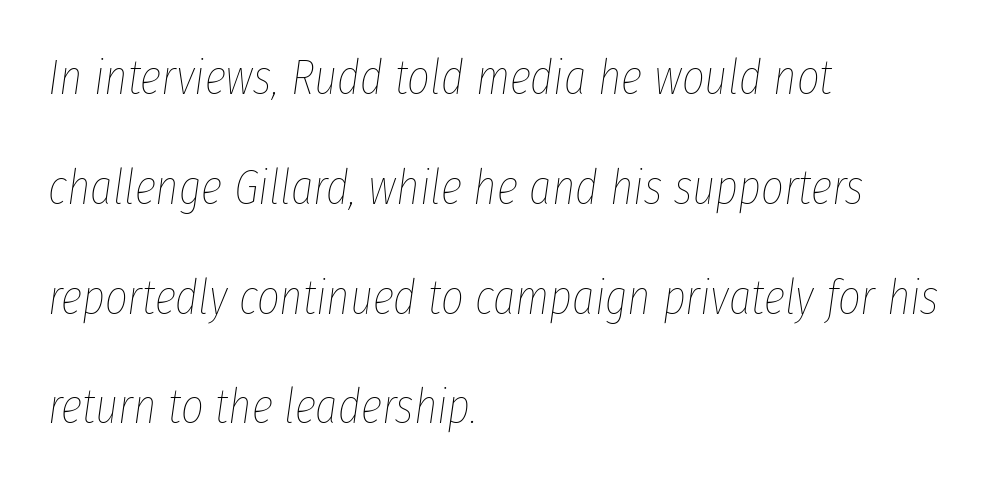
The zone under the glyphs is completely vacant. The paragraph shown leans on its left margin. The whole block is typeset with a tilt. Stems here are at most as thick as an everyday book face. Caption: standard tracking, unaltered. Honestly, the rows look like they've been pulled way apart.
